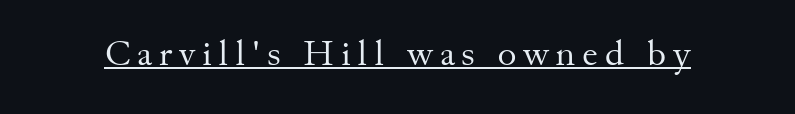
The image shows 36 px regular-weight serif type, upright; set underlined; medium stroke contrast and a small x-height.
